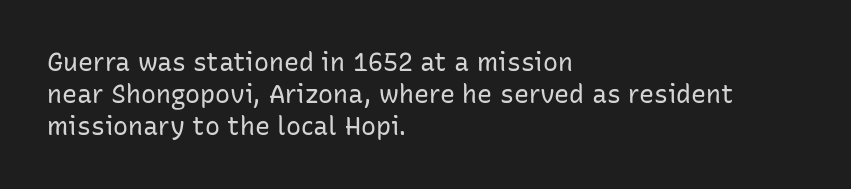
Q: Is the text bold? A: No.
Q: Is the text italic (slanted)? A: No, it is upright.
Q: Is the text underlined? A: No.
Q: How is the paragraph aligned? A: Left-aligned.
Q: Is the spacing between letters normal or unusually wide? A: Normal.
Q: Is the spacing between lines tight, normal or loose? A: Normal.
